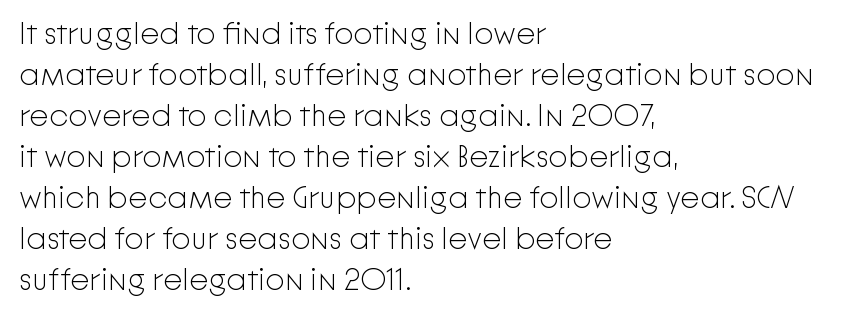
Rows of type keep a routine distance in the vertical direction. The type sits square on the baseline with zero lean. Stroke thickness stays within the range of a standard reading face or lighter. These lines are set flush left with a ragged right edge. Between one letter and the next there's only the usual sliver of space.
